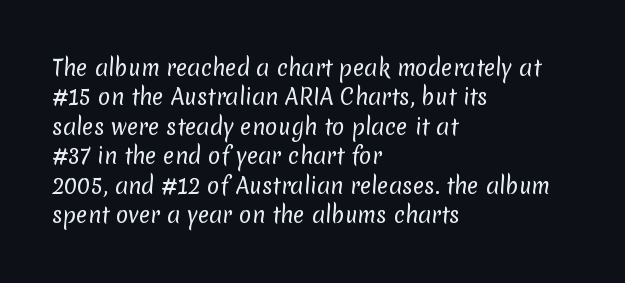
The image shows 21 px text type; set left-aligned, normal line spacing (1.4x), normal letter spacing, not underlined.
